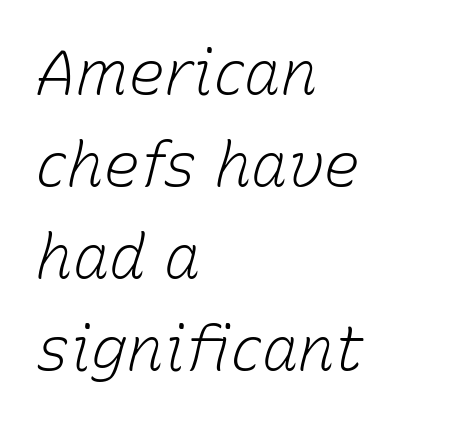
The image shows 61 px light type, italic (leaning right); set left-aligned, normal line spacing (1.51x), normal letter spacing, not underlined; low stroke contrast and a medium x-height.
